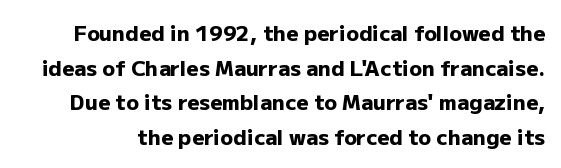
The image shows 21 px bold type, upright; set normal line spacing (1.65x), normal letter spacing, not underlined.
